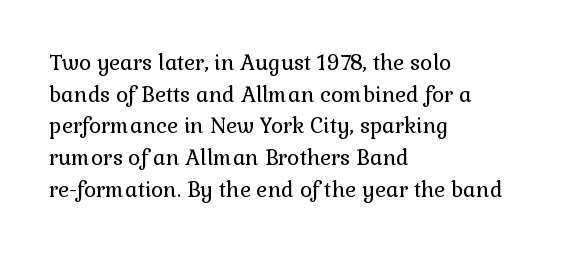
{"italic": "no", "bold": "no", "underline": "no", "align": "left", "line_spacing": "normal", "line_spacing_ratio": 1.51, "letter_spacing": "normal", "letter_spacing_em": 0.0, "glyph_px": 21}
